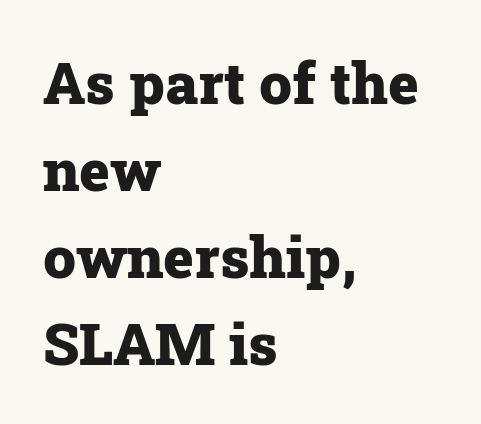
Q: Is the text bold? A: Yes.
Q: Is the text italic (slanted)? A: No, it is upright.
Q: Is the typeface a serif or a sans-serif typeface? A: Serif.
Q: Is the text underlined? A: No.
Q: How is the paragraph aligned? A: Left-aligned.
Q: Is the spacing between letters normal or unusually wide? A: Normal.
Q: Is the spacing between lines tight, normal or loose? A: Normal.
Q: Width (condensed, normal, or wide)? A: Normal.
Q: Stroke contrast? A: Low.
Q: x-height? A: Medium.
Q: Monospaced? A: No.
